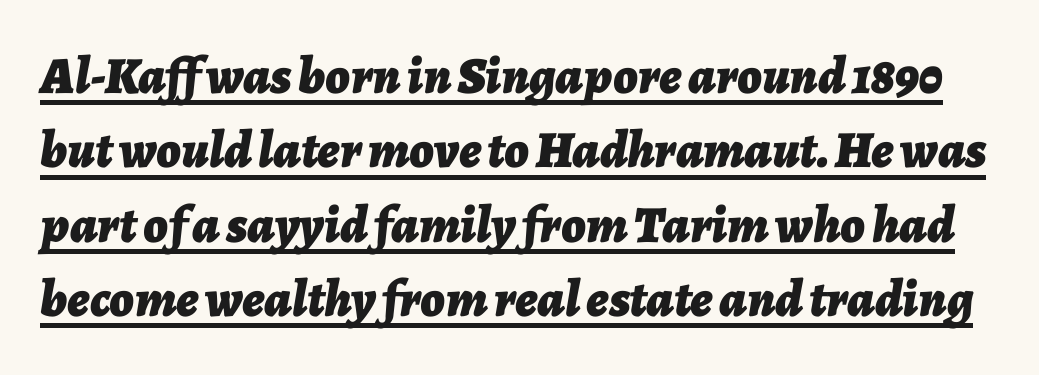
One glance says typical: line gaps are just what's usual. Each word holds together tightly as a unit, with standard inter-letter gaps. Characters are canted at an angle relative to the baseline's perpendicular. The passage shown is typed in a proportional face where columns would drift. The specimen includes a rule beneath the text block's lines. The sample has been set heavy, in full bold.
